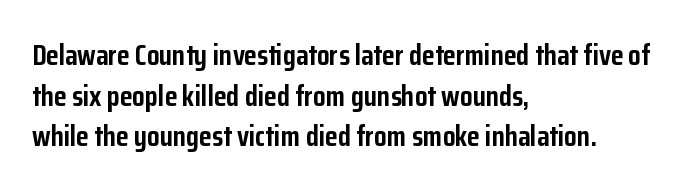
One-word summary of the alignment: left. Look at the tracking — it's just the regular setting, nothing added. Notice how descenders clear the ascenders below comfortably — that's standard leading. The zone under the glyphs is completely vacant.
